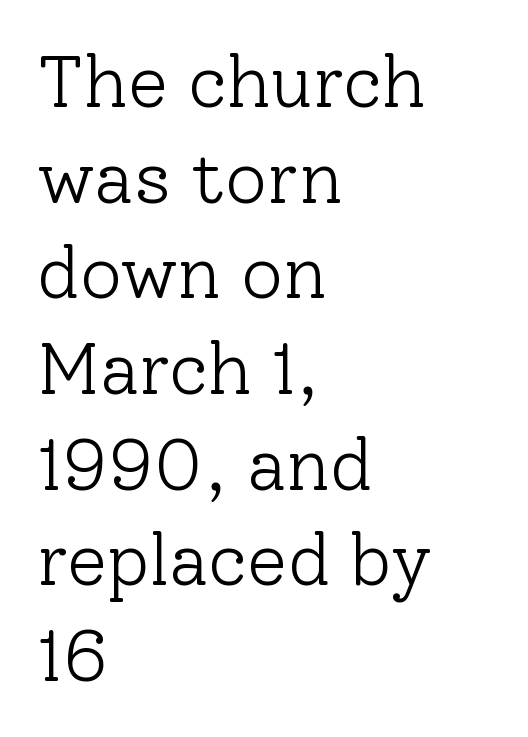
The image shows 73 px light serif type, upright; set left-aligned, normal line spacing (1.31x), normal letter spacing, not underlined; low stroke contrast and a medium x-height.
